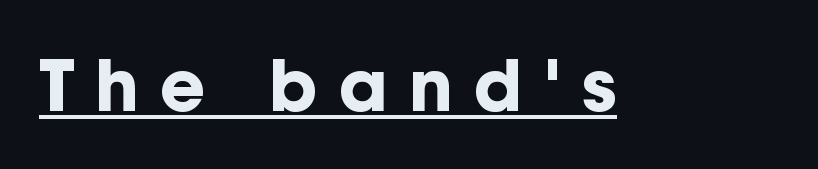
Ordinary non-slanted type is in use. The type family on display is of the sans-serif kind. Is this a fixed-width face? No — the glyphs have proportional, varying widths. Display-style spreading of the glyphs; the letterfit is very open. This rendering features underlined lettering.
